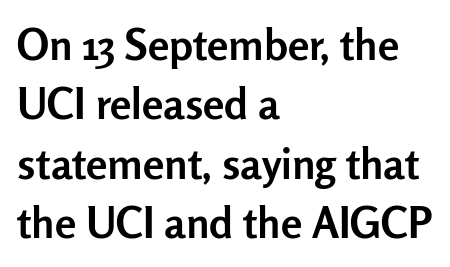
{"serif": "no", "italic": "no", "bold": "yes", "weight": "semibold", "width": "normal", "stroke_contrast": "low", "x_height": "medium", "monospaced": "no", "underline": "no", "align": "left", "line_spacing": "normal", "line_spacing_ratio": 1.38, "letter_spacing": "normal", "letter_spacing_em": 0.0, "glyph_px": 43}
